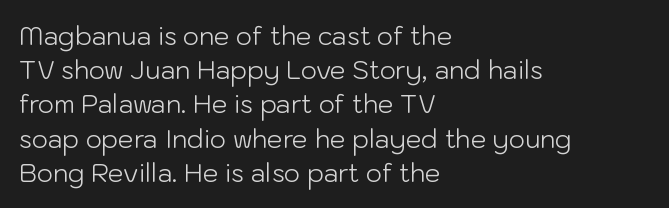
Q: Is the text bold? A: No.
Q: Is the text italic (slanted)? A: No, it is upright.
Q: Is the text underlined? A: No.
Q: How is the paragraph aligned? A: Left-aligned.
Q: Is the spacing between letters normal or unusually wide? A: Normal.
Q: Is the spacing between lines tight, normal or loose? A: Normal.
